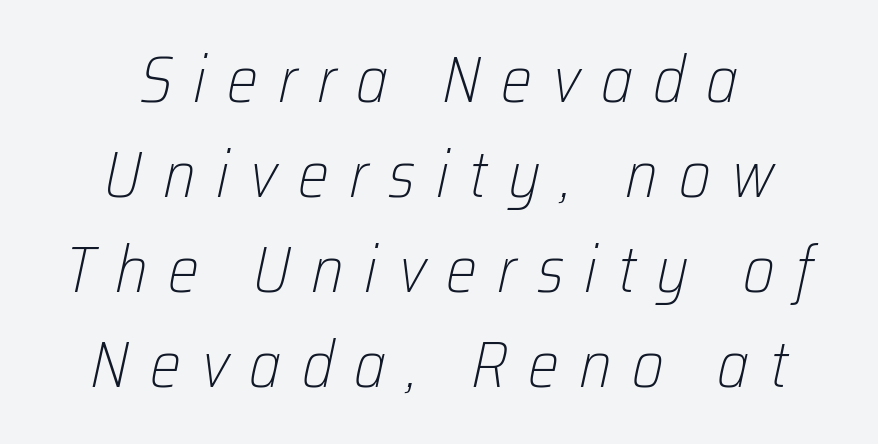
Q: Is the text bold? A: No.
Q: Is the text italic (slanted)? A: Yes, it leans right by about 12 degrees.
Q: Is the text underlined? A: No.
Q: How is the paragraph aligned? A: Centered.
Q: Is the spacing between letters normal or unusually wide? A: Unusually wide.
Q: Is the spacing between lines tight, normal or loose? A: Normal.
Q: Width (condensed, normal, or wide)? A: Condensed.
Q: Stroke contrast? A: Low.
Q: x-height? A: Medium.
Q: Monospaced? A: No.
